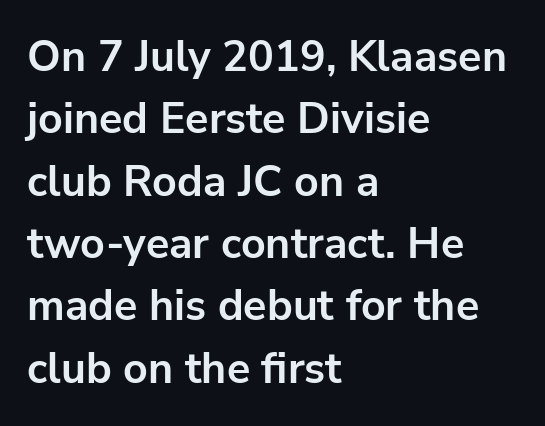
{"serif": "no", "italic": "no", "bold": "yes", "weight": "bold", "width": "normal", "stroke_contrast": "low", "x_height": "medium", "monospaced": "no", "underline": "no", "align": "left", "line_spacing": "normal", "line_spacing_ratio": 1.45, "letter_spacing": "normal", "letter_spacing_em": 0.0, "glyph_px": 43}
